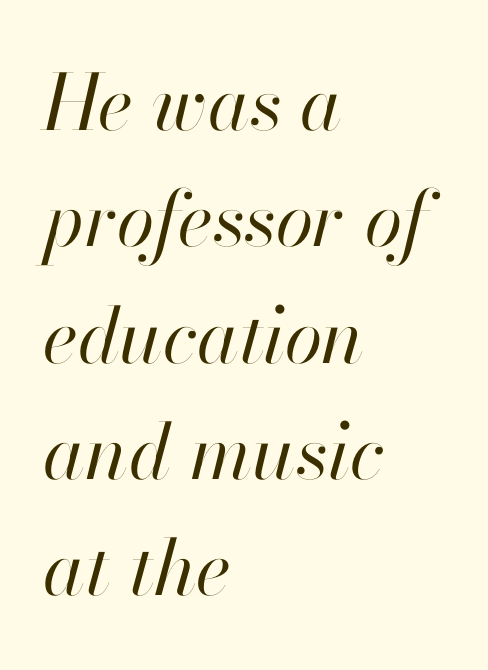
The image shows 77 px regular-weight type, italic (leaning right); set left-aligned, normal line spacing (1.51x), normal letter spacing, not underlined; high stroke contrast and a small x-height.
